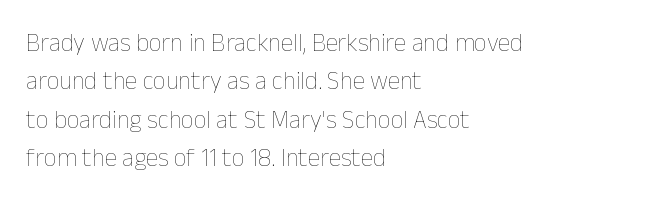
{"italic": "no", "bold": "no", "underline": "no", "align": "left", "line_spacing": "normal", "line_spacing_ratio": 1.54, "letter_spacing": "normal", "letter_spacing_em": 0.0, "glyph_px": 25}
